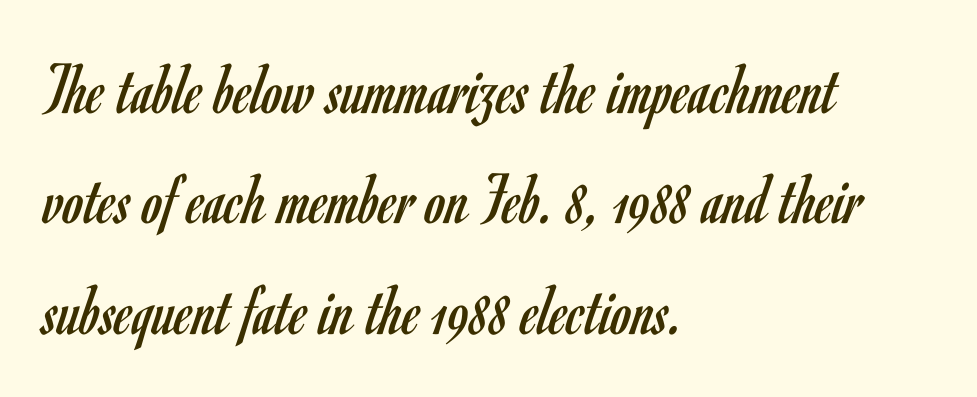
The image shows 74 px regular-weight, condensed sans-serif type; set left-aligned, normal line spacing (1.49x), normal letter spacing, not underlined; low stroke contrast and a small x-height.
